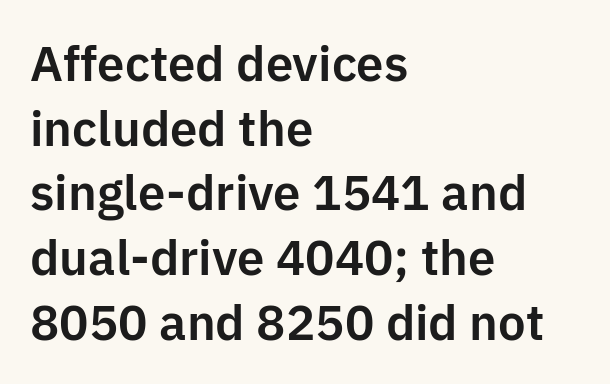
{"serif": "no", "italic": "no", "width": "normal", "stroke_contrast": "low", "x_height": "medium", "monospaced": "no", "underline": "no", "align": "left", "line_spacing": "normal", "line_spacing_ratio": 1.32, "letter_spacing": "normal", "letter_spacing_em": 0.0, "glyph_px": 49}
